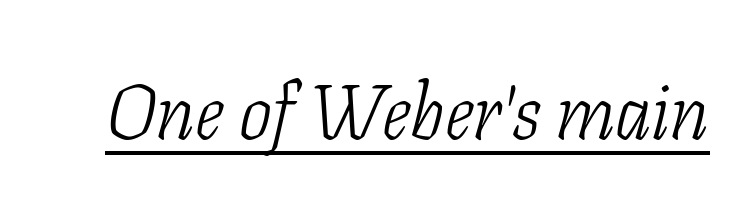
Think standard paragraph weight, or any step lighter than that. I'd call this a serif setting — the letters wear small feet. A continuous stroke trails under the words, as in a hyperlink. Do the characters align in a grid? No, the font is proportional.
